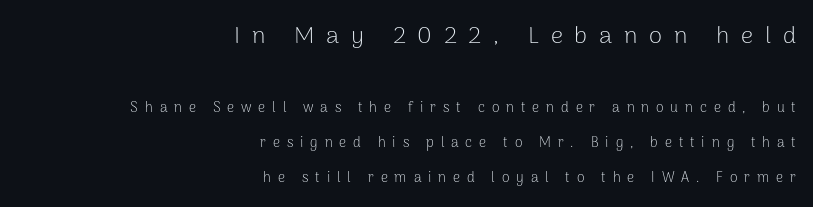
Q: Is the text bold? A: No.
Q: Is the text italic (slanted)? A: No, it is upright.
Q: Is the text underlined? A: No.
Q: How is the paragraph aligned? A: Right-aligned.
Q: Is the spacing between letters normal or unusually wide? A: Unusually wide.
Q: Is the spacing between lines tight, normal or loose? A: Loose.
Q: Which block of text is set in a larger size, the first (top) or the second (bottom)? A: The first (top) one.
